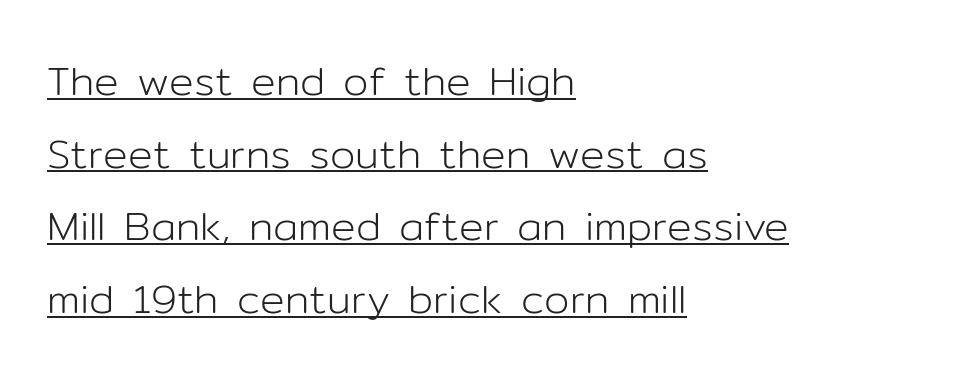
In terms of letterspacing, this is plain default setting. Leftover space on each line is placed entirely after the last word. Glance below the letters and you will spot a drawn line. No letter is thick-stroked: the sample isn't bold.
